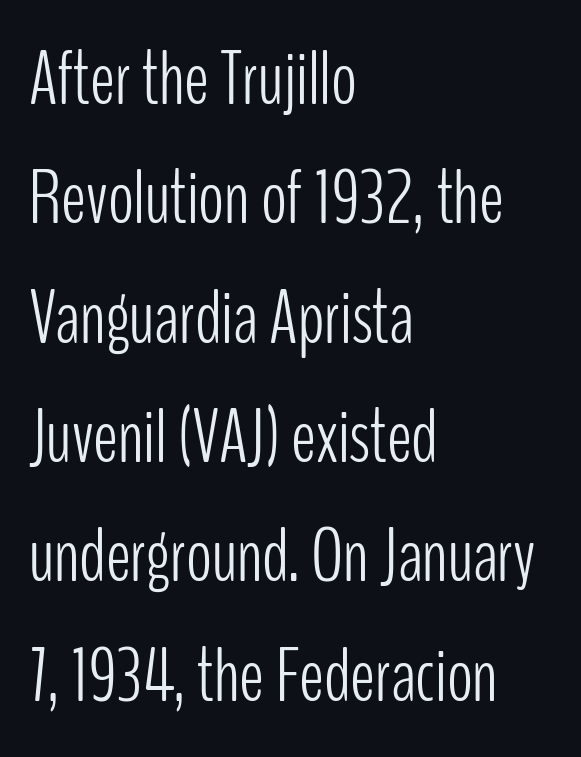
Is the letter spacing exaggerated? No — it looks like the ordinary default. Is the type heavy? It reads as light-to-regular instead. Descender tails drop into unmarked territory. Spacing verdict: proportional, widths tailored to each character.
